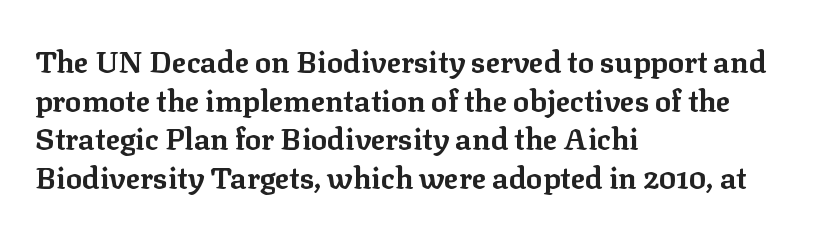
{"serif": "yes", "italic": "no", "bold": "yes", "weight": "bold", "width": "normal", "stroke_contrast": "low", "x_height": "medium", "monospaced": "no", "underline": "no", "align": "left", "line_spacing": "normal", "line_spacing_ratio": 1.29, "letter_spacing": "normal", "letter_spacing_em": 0.0, "glyph_px": 30}
